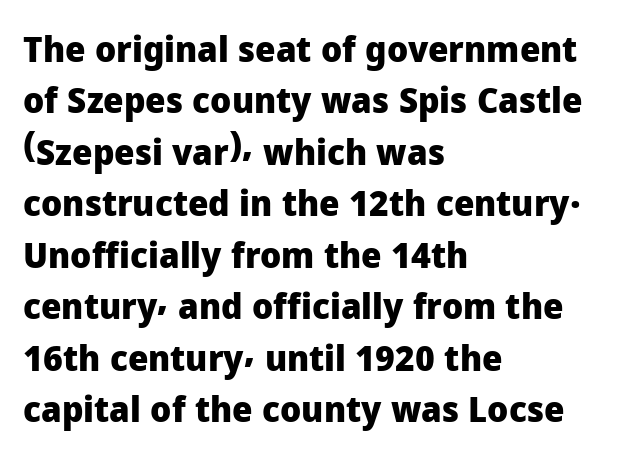
The image shows 36 px heavy sans-serif type, upright; set left-aligned, normal line spacing (1.43x), normal letter spacing, not underlined; low stroke contrast and a medium x-height.
